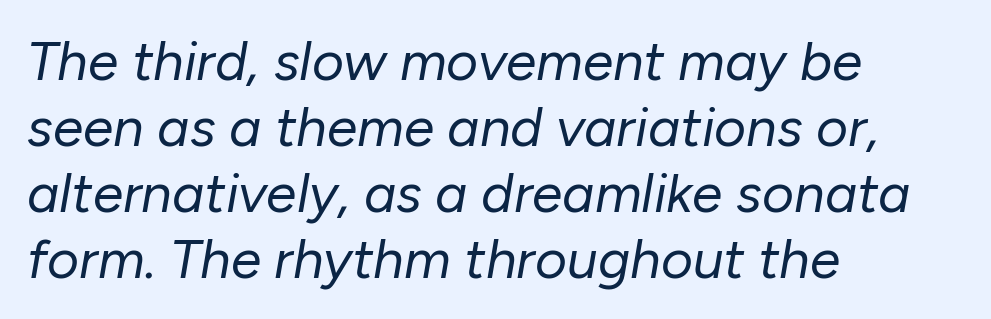
Caption: multi-line text, flush left, ragged right. These lines are rendered in a variable-pitch font. In terms of letterspacing, this is plain default setting. The cut favours lightness, reaching ordinary text weight at its darkest. Every character sits at an angle, as italics do. The glyphs are unaccompanied by any horizontal stroke below them.
